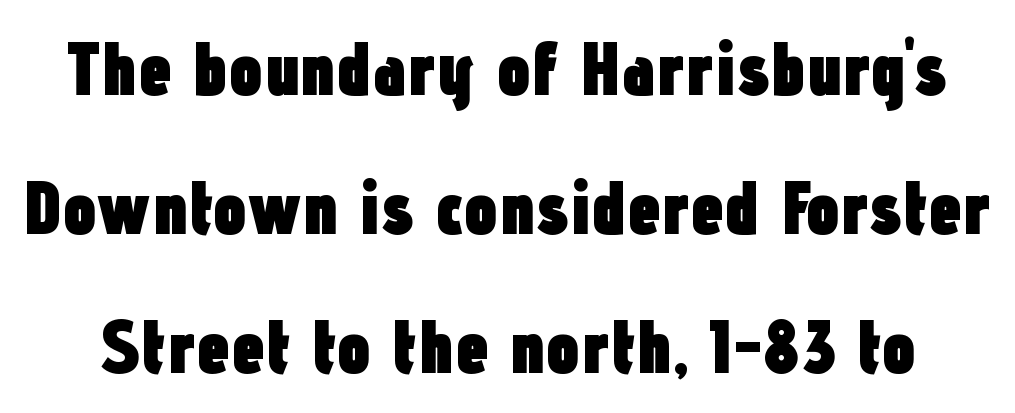
The image shows 76 px heavy, condensed sans-serif type, upright; set line spacing 1.83x, normal letter spacing, not underlined; low stroke contrast and a medium x-height.
